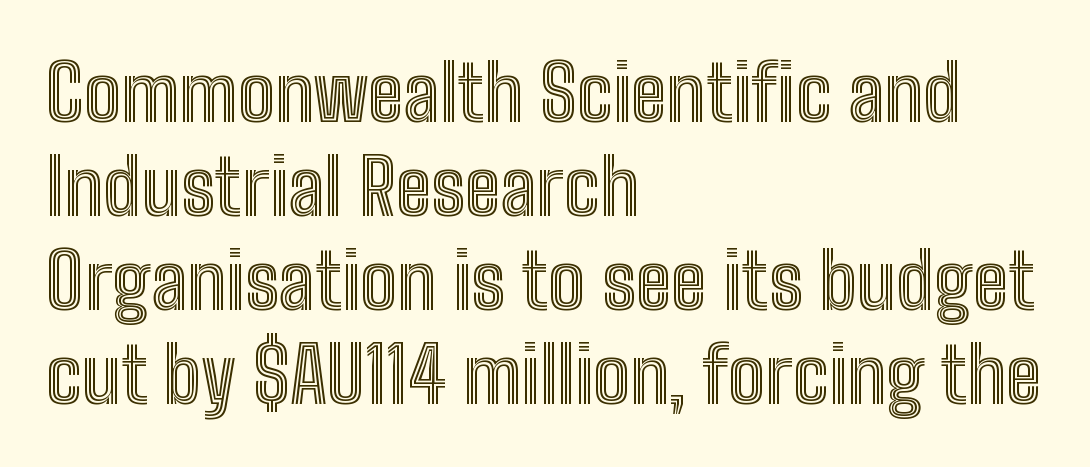
The image shows 77 px condensed type, upright; set left-aligned, line spacing 1.22x, normal letter spacing, not underlined; a medium x-height.
